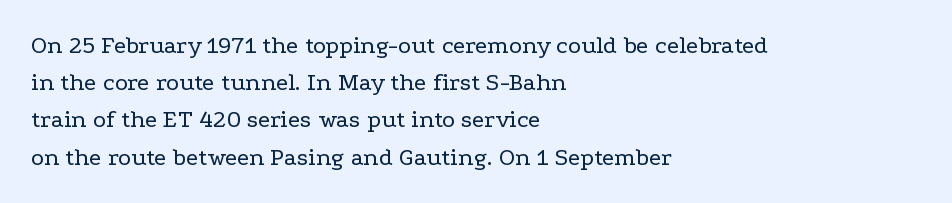
Each new line begins a customary step beneath the previous one. In CSS terms this would be text-align: left. Every character sits straight up, as roman type does. Inter-character spacing is left at the font's built-in metrics.
